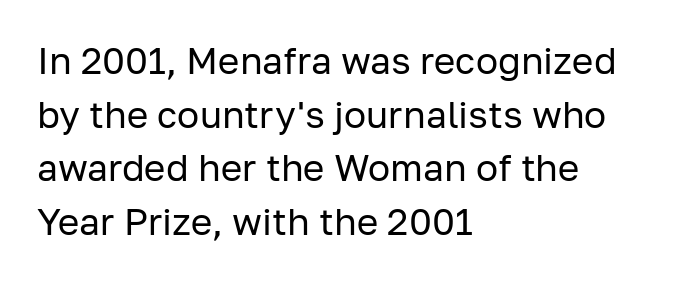
The image shows 37 px regular-weight sans-serif type, upright; set left-aligned, normal line spacing (1.45x), normal letter spacing, not underlined; low stroke contrast and a medium x-height.
